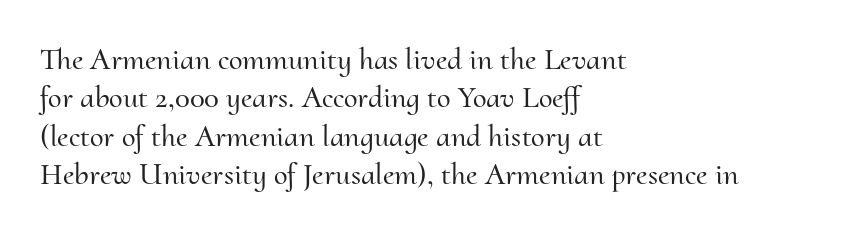
{"serif": "yes", "italic": "no", "width": "normal", "stroke_contrast": "medium", "x_height": "small", "monospaced": "no", "underline": "no", "align": "left", "line_spacing_ratio": 1.24, "letter_spacing": "normal", "letter_spacing_em": 0.0, "glyph_px": 31}
